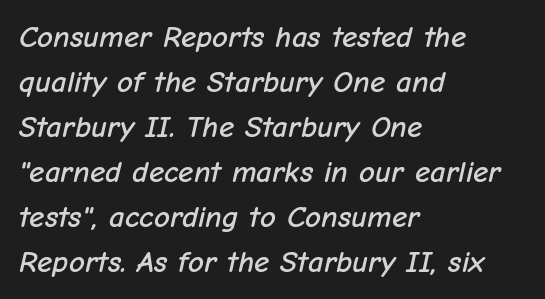
The image shows 31 px text type, italic (leaning right); set left-aligned, normal line spacing (1.45x), normal letter spacing, not underlined; low stroke contrast and a medium x-height.
